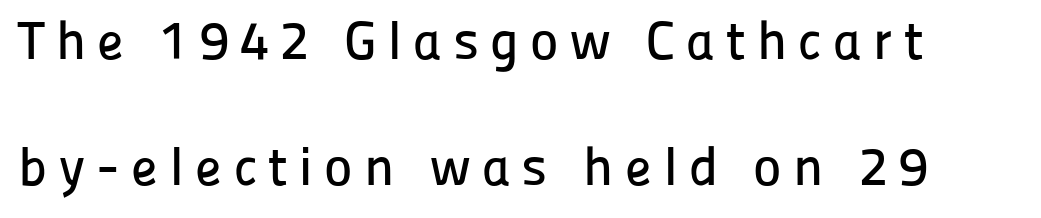
{"serif": "no", "italic": "no", "width": "normal", "stroke_contrast": "low", "x_height": "medium", "monospaced": "no", "underline": "no", "line_spacing": "loose", "line_spacing_ratio": 2.34, "letter_spacing": "wide", "letter_spacing_em": 0.21, "glyph_px": 54}
